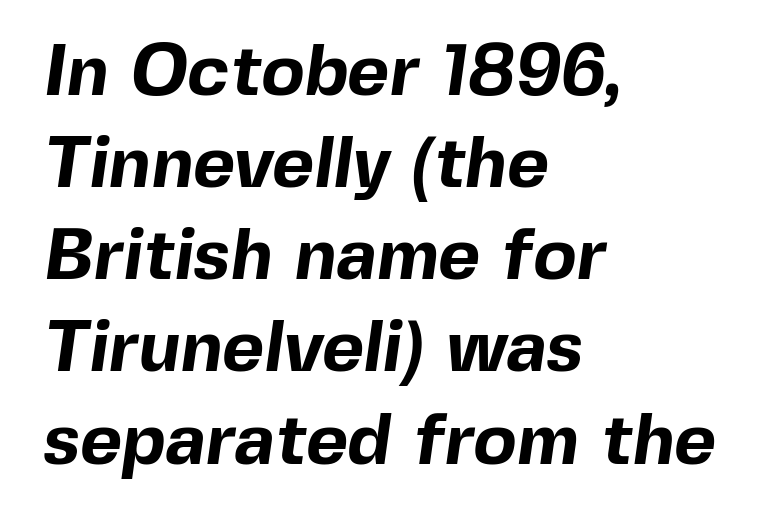
The image shows 72 px bold sans-serif type; set left-aligned, normal line spacing (1.28x), normal letter spacing, not underlined; a medium x-height.
